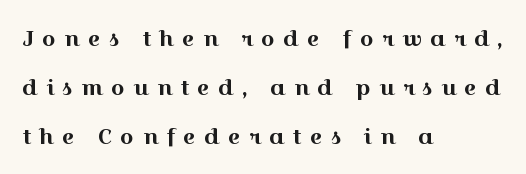
Q: Is the text italic (slanted)? A: No, it is upright.
Q: Is the text underlined? A: No.
Q: How is the paragraph aligned? A: Left-aligned.
Q: Is the spacing between letters normal or unusually wide? A: Unusually wide.
Q: Is the spacing between lines tight, normal or loose? A: Loose.
